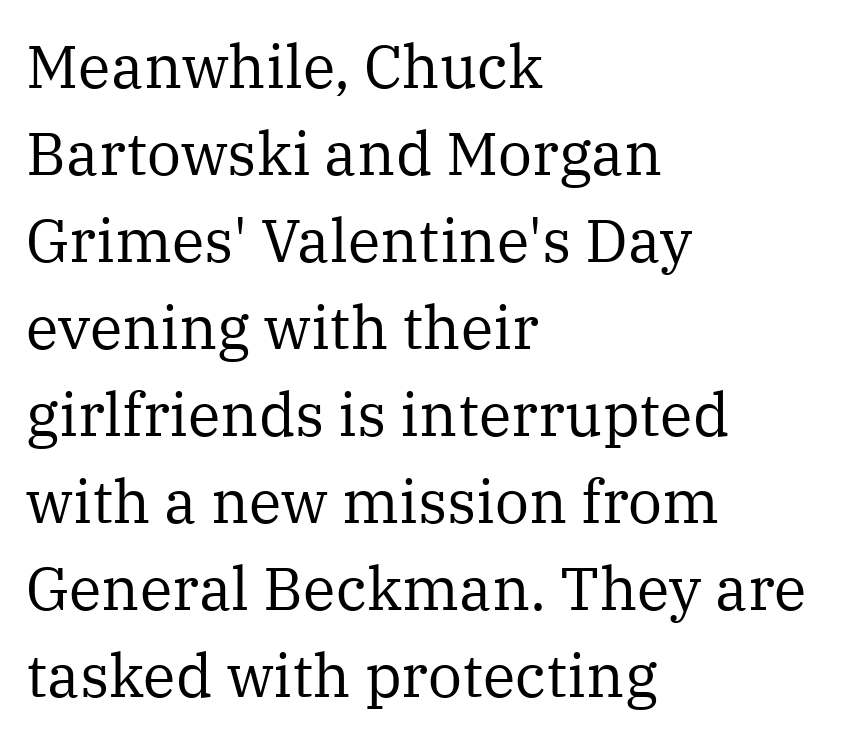
{"serif": "yes", "italic": "no", "bold": "no", "weight": "regular", "width": "normal", "stroke_contrast": "medium", "x_height": "medium", "monospaced": "no", "underline": "no", "align": "left", "line_spacing": "normal", "line_spacing_ratio": 1.45, "letter_spacing": "normal", "letter_spacing_em": 0.0, "glyph_px": 60}
